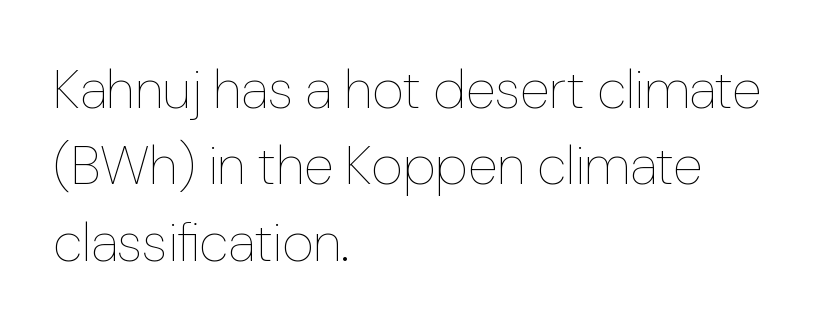
Character widths vary here, with narrow letters taking less room than wide ones. Words appear dense and cohesive because spacing is normal. This rendering uses left alignment, leaving the right contour irregular. Bold? No — there's no thickening of the strokes.
